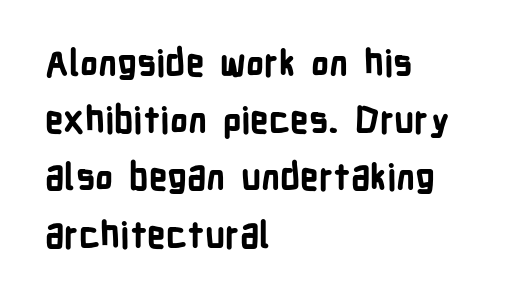
The image shows 36 px bold, condensed sans-serif type, upright; set left-aligned, normal line spacing (1.59x), normal letter spacing, not underlined; low stroke contrast and a medium x-height.
